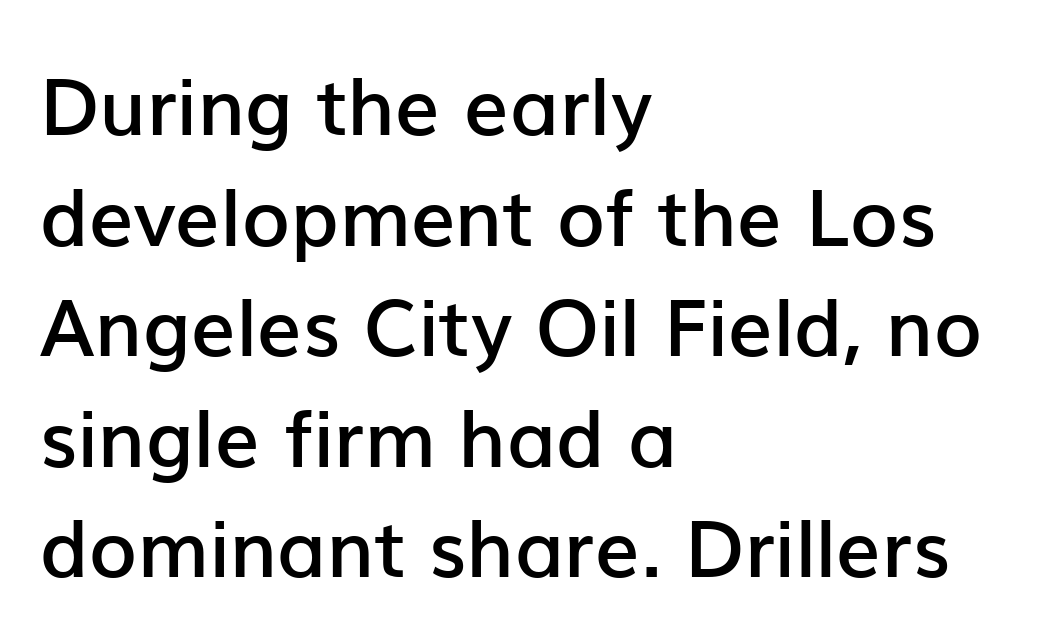
Q: Is the text bold? A: Semi-bold.
Q: Is the text italic (slanted)? A: No, it is upright.
Q: Is the typeface a serif or a sans-serif typeface? A: Sans-serif.
Q: Is the text underlined? A: No.
Q: How is the paragraph aligned? A: Left-aligned.
Q: Is the spacing between letters normal or unusually wide? A: Normal.
Q: Is the spacing between lines tight, normal or loose? A: Normal.
Q: Width (condensed, normal, or wide)? A: Normal.
Q: Stroke contrast? A: Low.
Q: x-height? A: Medium.
Q: Monospaced? A: No.
